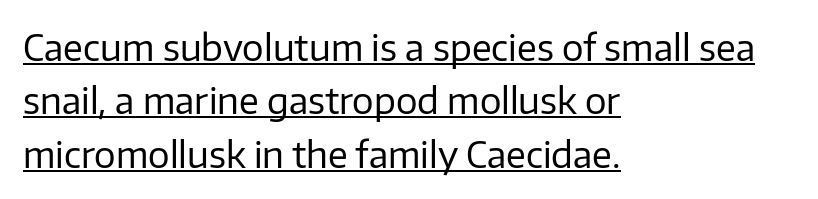
You could not count columns in this text — the font is proportionally spaced. The font family rendered here belongs to the sans-serif group. Left-aligned paragraph, ragged on the right. Vertical strokes here are truly vertical. These glyphs show unthickened strokes, regular width or finer. Whoever set this chose a conventional vertical rhythm.
